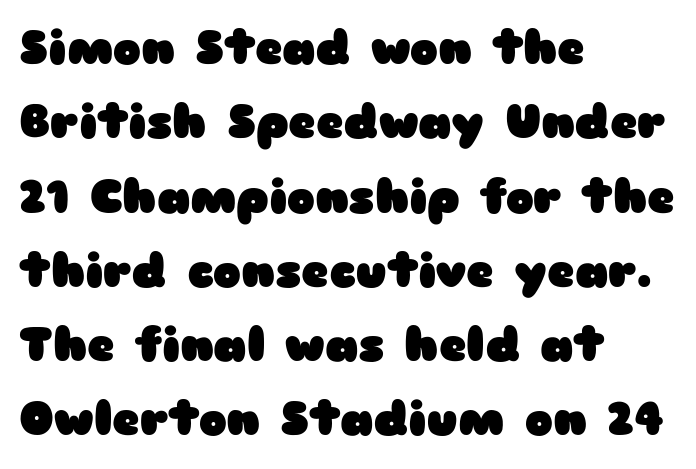
The image shows 47 px heavy, wide sans-serif type, upright; set left-aligned, normal line spacing (1.58x), normal letter spacing, not underlined; low stroke contrast and a medium x-height.
